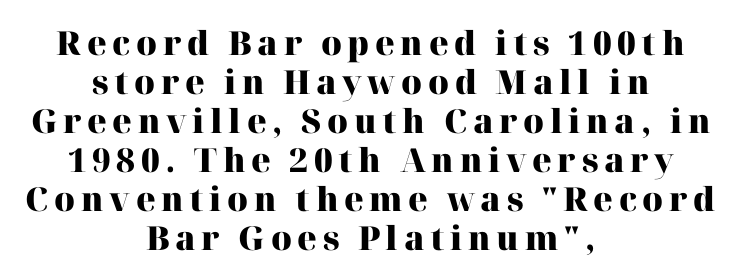
{"serif": "yes", "italic": "no", "bold": "yes", "weight": "heavy", "width": "normal", "stroke_contrast": "high", "x_height": "medium", "monospaced": "no", "underline": "no", "align": "center", "line_spacing_ratio": 1.18, "glyph_px": 33}
